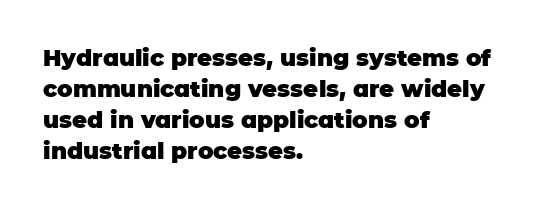
{"italic": "no", "bold": "yes", "underline": "no", "align": "left", "line_spacing": "normal", "line_spacing_ratio": 1.35, "letter_spacing": "normal", "letter_spacing_em": 0.0, "glyph_px": 23}
